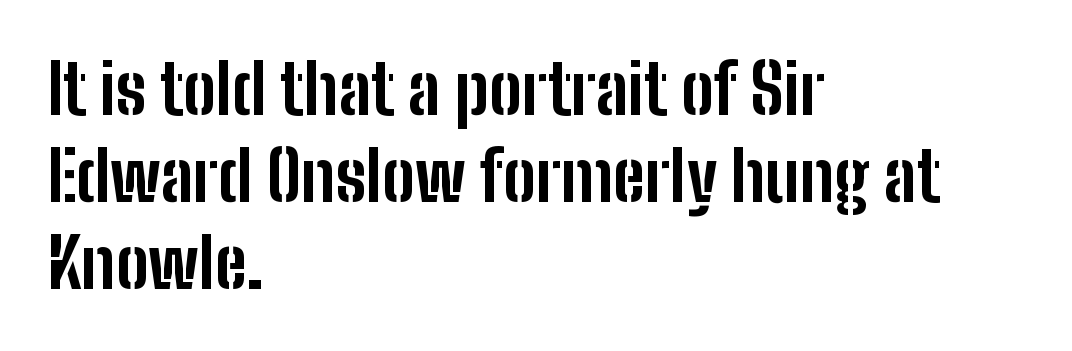
Q: Is the text bold? A: Yes.
Q: Is the text italic (slanted)? A: No, it is upright.
Q: Is the typeface a serif or a sans-serif typeface? A: Sans-serif.
Q: Is the text underlined? A: No.
Q: How is the paragraph aligned? A: Left-aligned.
Q: Is the spacing between letters normal or unusually wide? A: Normal.
Q: Is the spacing between lines tight, normal or loose? A: Normal.
Q: Width (condensed, normal, or wide)? A: Condensed.
Q: Stroke contrast? A: Low.
Q: x-height? A: Medium.
Q: Monospaced? A: No.
